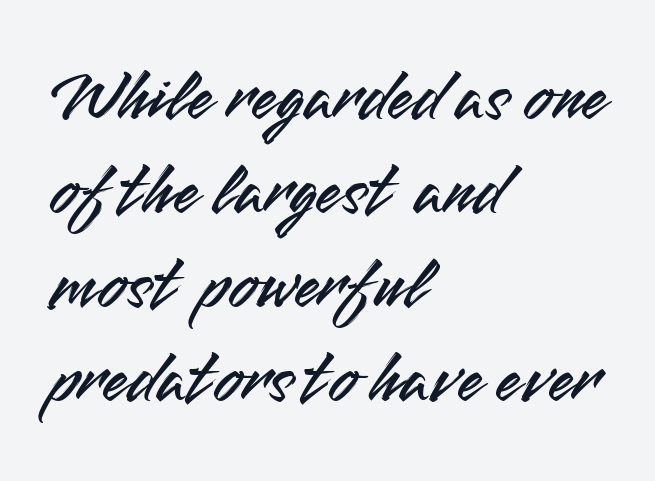
Q: Is the text italic (slanted)? A: Yes.
Q: Is the typeface a serif or a sans-serif typeface? A: Sans-serif.
Q: Is the text underlined? A: No.
Q: How is the paragraph aligned? A: Left-aligned.
Q: Is the spacing between letters normal or unusually wide? A: Normal.
Q: Is the spacing between lines tight, normal or loose? A: Normal.
Q: Width (condensed, normal, or wide)? A: Normal.
Q: Stroke contrast? A: Medium.
Q: x-height? A: Small.
Q: Monospaced? A: No.
